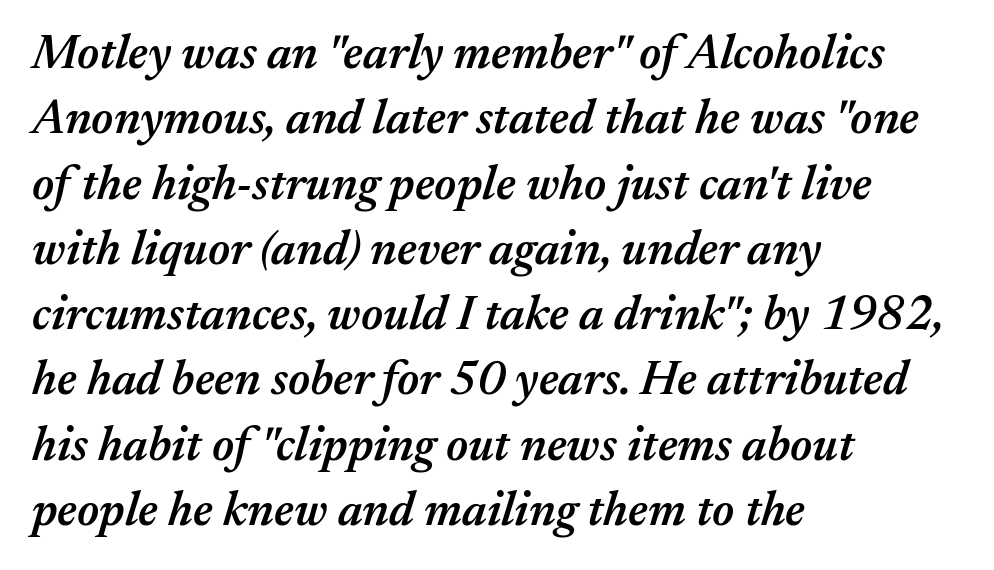
The image shows 48 px semibold type, italic (leaning right); set left-aligned, normal line spacing (1.36x), normal letter spacing, not underlined; medium stroke contrast and a medium x-height.
